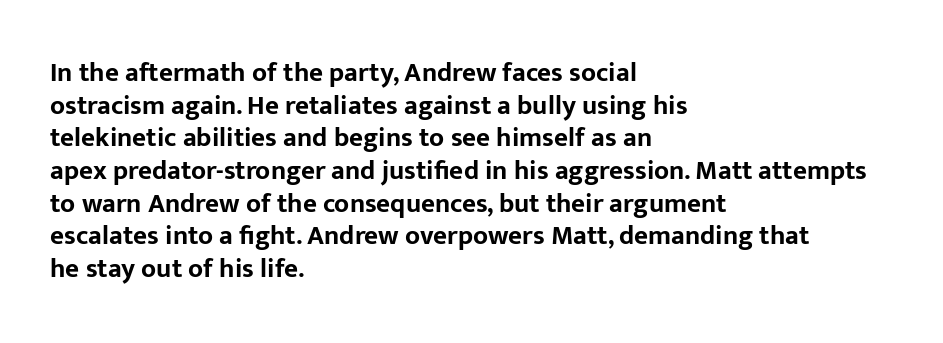
The glyphs are unaccompanied by any horizontal stroke below them. The passage shown is emphatically bold. The lettering holds an erect, upright posture throughout. Here the glyphs are tracked normally, forming tight word shapes.
